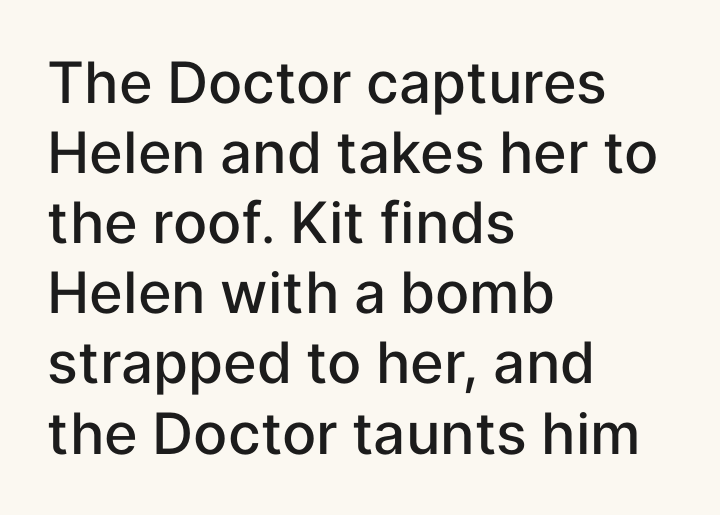
{"serif": "no", "italic": "no", "bold": "semi", "weight": "semibold", "width": "normal", "stroke_contrast": "low", "x_height": "medium", "monospaced": "no", "underline": "no", "align": "left", "line_spacing_ratio": 1.23, "letter_spacing": "normal", "letter_spacing_em": 0.0, "glyph_px": 57}
